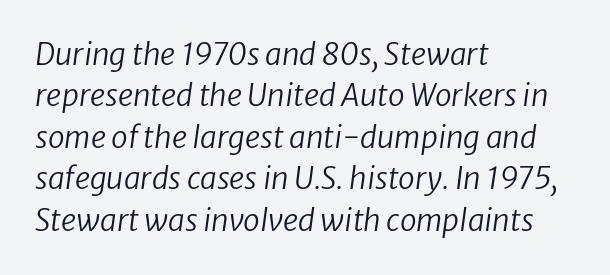
Each row of text sits above clean, open space. Posture: slanted. Horizontal bands of white between lines are of average thickness. Letter spacing: default. The passage shown is typed in a proportional face where columns would drift.
